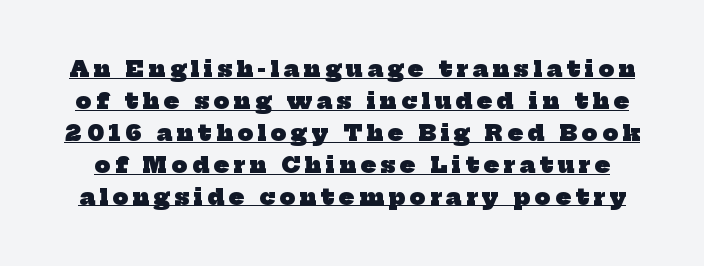
{"bold": "yes", "underline": "yes", "line_spacing": "normal", "line_spacing_ratio": 1.45, "letter_spacing": "wide", "letter_spacing_em": 0.21, "glyph_px": 22}
